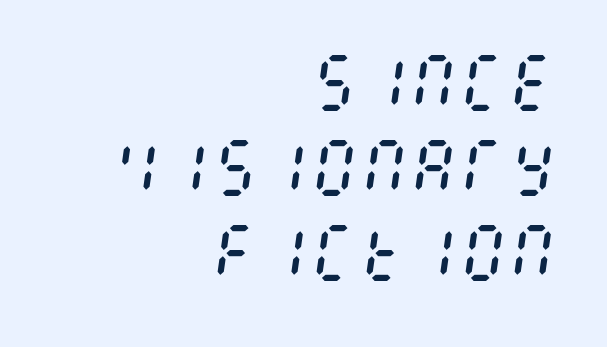
The image shows 62 px regular-weight, condensed type, italic (leaning right); set right-aligned, normal line spacing (1.37x), normal letter spacing, not underlined; medium stroke contrast and a large x-height.
